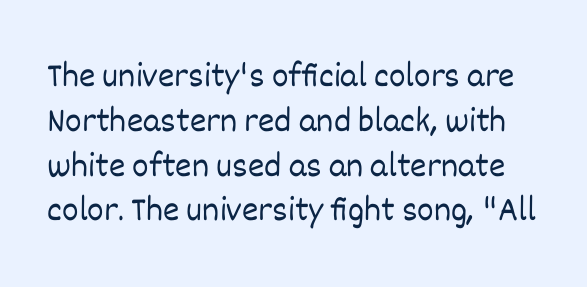
Q: Is the text bold? A: No.
Q: Is the text italic (slanted)? A: No, it is upright.
Q: Is the text underlined? A: No.
Q: Is the spacing between letters normal or unusually wide? A: Normal.
Q: Is the spacing between lines tight, normal or loose? A: Normal.
Q: Width (condensed, normal, or wide)? A: Normal.
Q: Stroke contrast? A: Low.
Q: x-height? A: Large.
Q: Monospaced? A: No.
